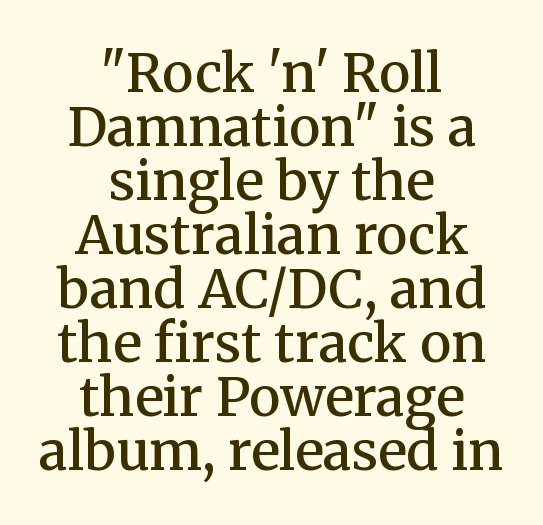
Q: Is the text bold? A: Semi-bold.
Q: Is the text italic (slanted)? A: No, it is upright.
Q: Is the typeface a serif or a sans-serif typeface? A: Serif.
Q: Is the text underlined? A: No.
Q: How is the paragraph aligned? A: Centered.
Q: Is the spacing between letters normal or unusually wide? A: Normal.
Q: Is the spacing between lines tight, normal or loose? A: Tight.
Q: Width (condensed, normal, or wide)? A: Normal.
Q: Stroke contrast? A: Medium.
Q: x-height? A: Medium.
Q: Monospaced? A: No.
